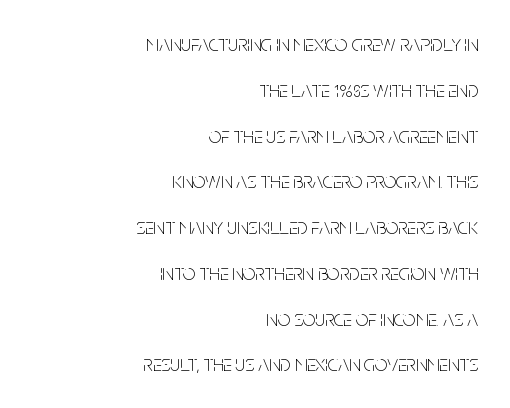
Posture: vertical. Is the stroke heavy? The answer is a plain regular-or-lighter. Quick note: interline space is abundant. The face used here is rendered with its standard letterfit.
